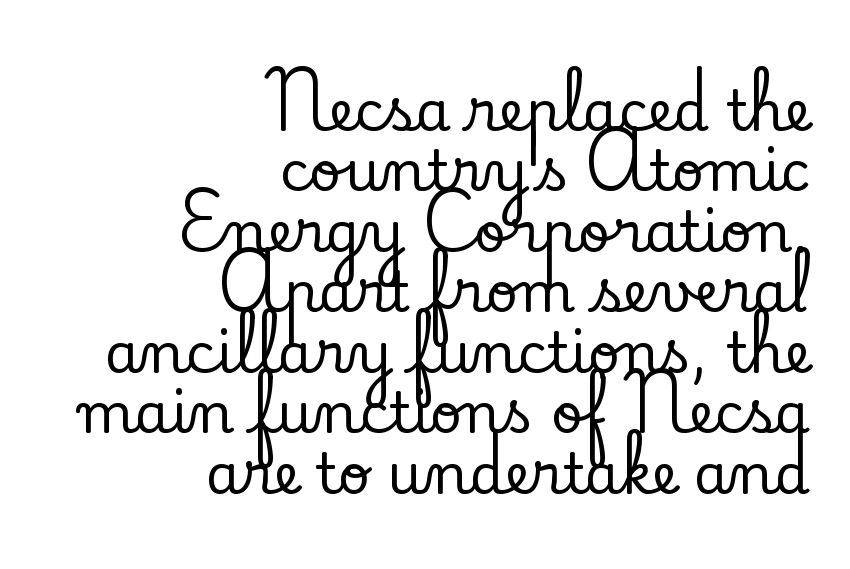
{"serif": "yes", "italic": "no", "width": "normal", "stroke_contrast": "low", "x_height": "small", "monospaced": "no", "underline": "no", "align": "right", "line_spacing": "tight", "line_spacing_ratio": 1.08, "letter_spacing": "normal", "letter_spacing_em": 0.0, "glyph_px": 56}
